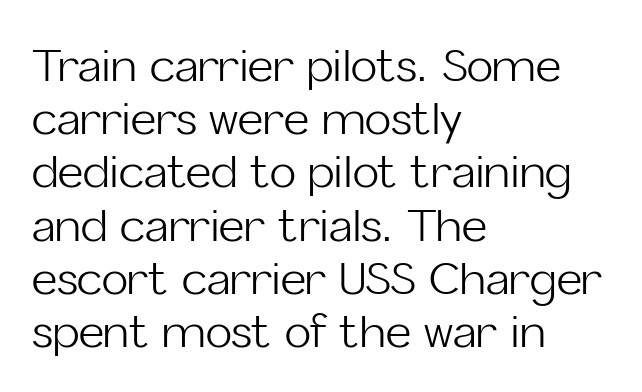
Q: Is the text bold? A: No.
Q: Is the text italic (slanted)? A: No, it is upright.
Q: Is the typeface a serif or a sans-serif typeface? A: Sans-serif.
Q: Is the text underlined? A: No.
Q: How is the paragraph aligned? A: Left-aligned.
Q: Is the spacing between letters normal or unusually wide? A: Normal.
Q: Width (condensed, normal, or wide)? A: Normal.
Q: Stroke contrast? A: Low.
Q: x-height? A: Medium.
Q: Monospaced? A: No.
